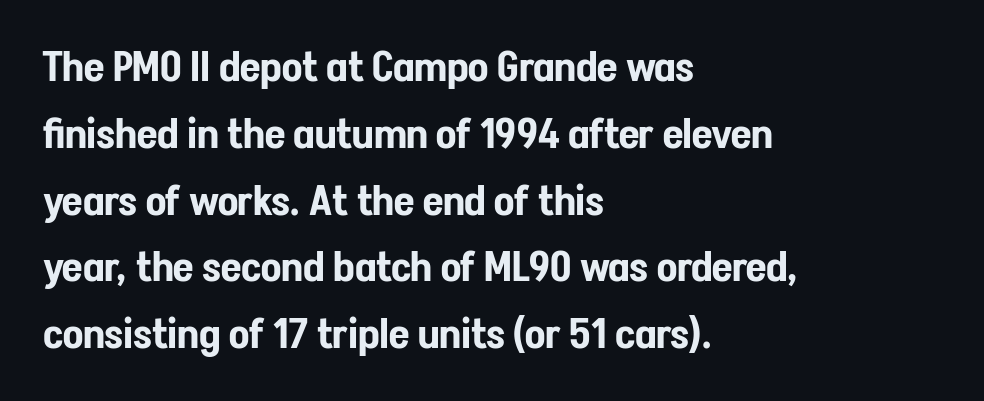
{"serif": "no", "italic": "no", "width": "condensed", "stroke_contrast": "low", "x_height": "medium", "monospaced": "no", "underline": "no", "align": "left", "line_spacing": "normal", "line_spacing_ratio": 1.59, "letter_spacing": "normal", "letter_spacing_em": 0.0, "glyph_px": 42}
